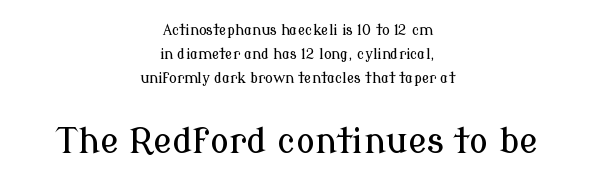
Q: Is the text italic (slanted)? A: No, it is upright.
Q: Is the typeface a serif or a sans-serif typeface? A: Serif.
Q: Is the text underlined? A: No.
Q: How is the paragraph aligned? A: Centered.
Q: Is the spacing between letters normal or unusually wide? A: Normal.
Q: Is the spacing between lines tight, normal or loose? A: Normal.
Q: Which block of text is set in a larger size, the first (top) or the second (bottom)? A: The second (bottom) one.
Q: Width (condensed, normal, or wide)? A: Normal.
Q: Stroke contrast? A: Low.
Q: x-height? A: Medium.
Q: Monospaced? A: No.
